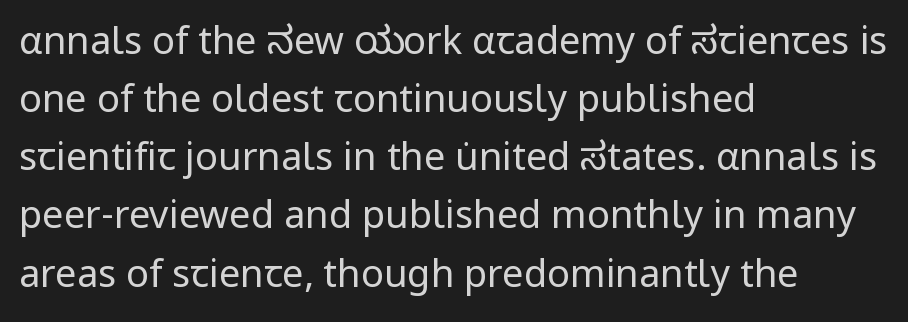
{"serif": "no", "italic": "no", "bold": "no", "weight": "regular", "width": "normal", "stroke_contrast": "low", "x_height": "medium", "monospaced": "no", "underline": "no", "align": "left", "line_spacing": "normal", "line_spacing_ratio": 1.53, "letter_spacing": "normal", "letter_spacing_em": 0.0, "glyph_px": 38}
